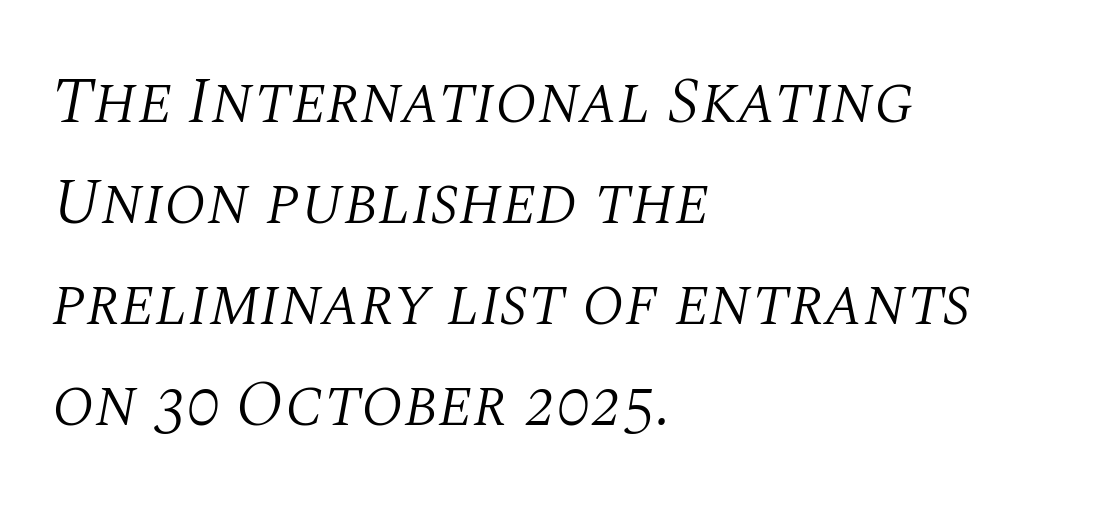
Vertically, the passage feels balanced, rows spaced as you'd expect. The passage shown is typed in a proportional face where columns would drift. Bold? No — there's no thickening of the strokes. Letterform terminals end in serifs throughout the passage.
